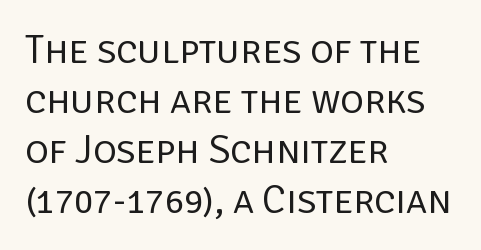
Q: Is the text bold? A: No.
Q: Is the text italic (slanted)? A: No, it is upright.
Q: Is the typeface a serif or a sans-serif typeface? A: Sans-serif.
Q: Is the text underlined? A: No.
Q: How is the paragraph aligned? A: Left-aligned.
Q: Is the spacing between letters normal or unusually wide? A: Normal.
Q: Is the spacing between lines tight, normal or loose? A: Normal.
Q: Width (condensed, normal, or wide)? A: Normal.
Q: Stroke contrast? A: Low.
Q: x-height? A: Large.
Q: Monospaced? A: No.
